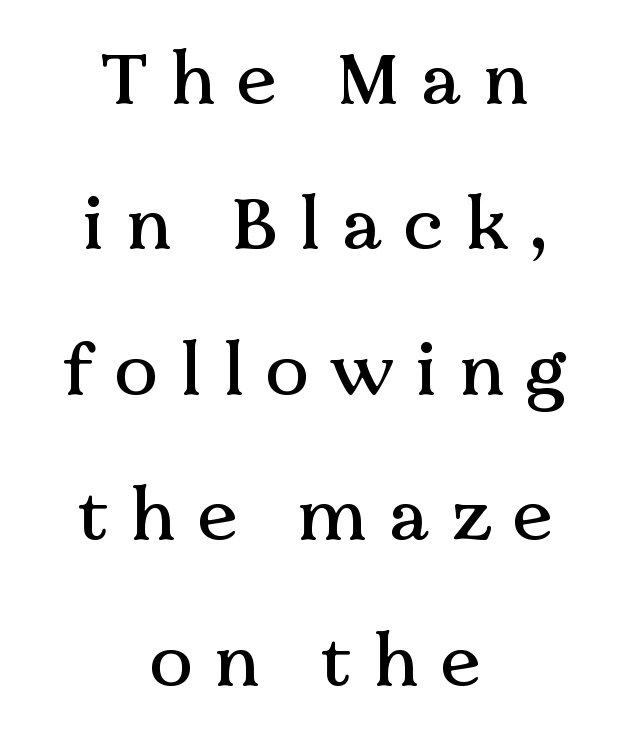
The image shows 72 px serif type, upright; set centered, loose line spacing (2.02x), unusually wide letter spacing (+0.3 em), not underlined; medium stroke contrast and a medium x-height.
